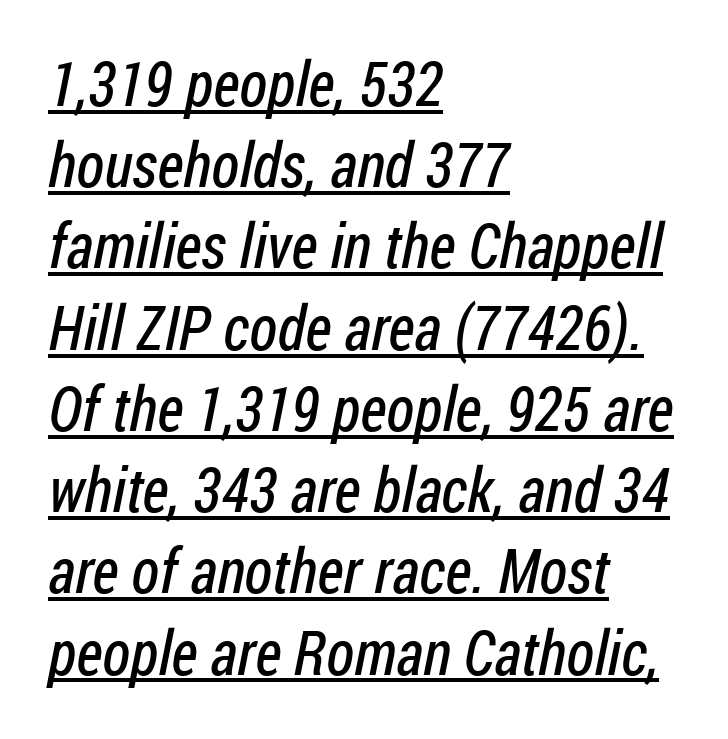
The image shows 62 px regular-weight, condensed sans-serif type; set left-aligned, normal line spacing (1.31x), normal letter spacing, underlined; low stroke contrast and a medium x-height.
